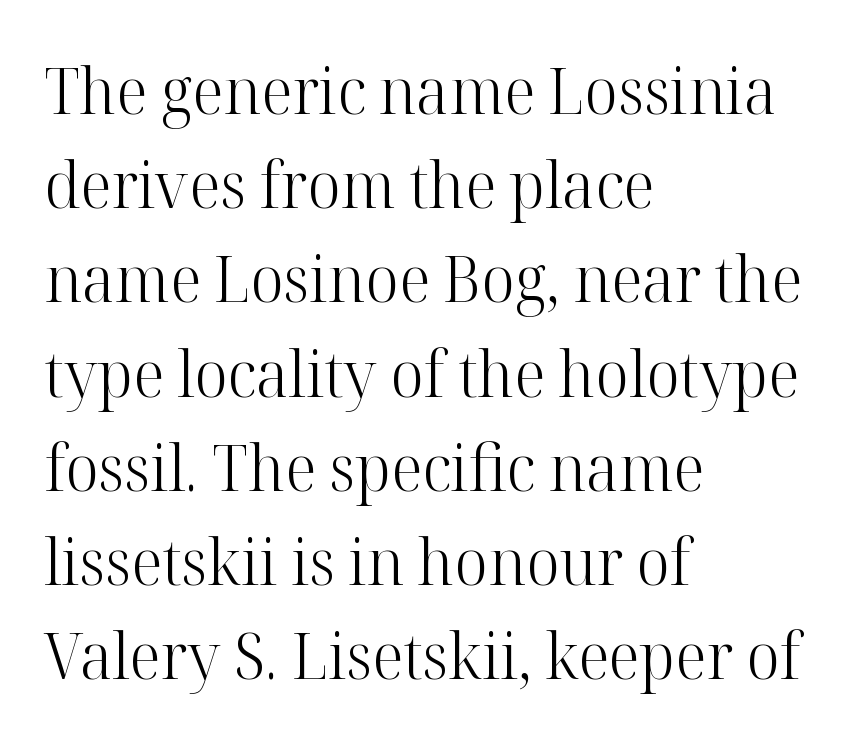
Is the stroke heavy? The answer is a plain regular-or-lighter. In terms of leading, this rendering sits right in the middle. A typesetter would mark this as roman, not italic. This rendering features lettering with no underline.
